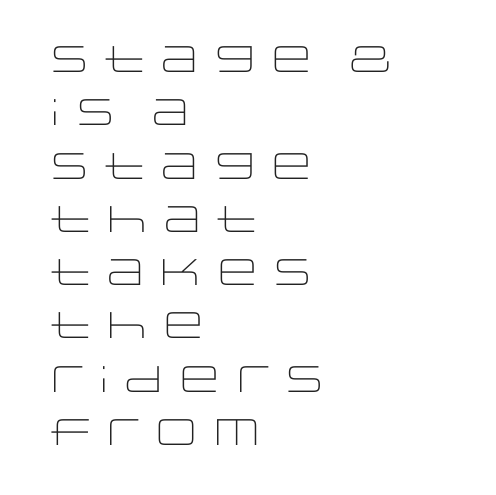
Spacing verdict: proportional, widths tailored to each character. Posture: straight, roman, zero tilt. Glance below the letters and you will spot only blank space. This block has exactly the height ordinary leading produces.
